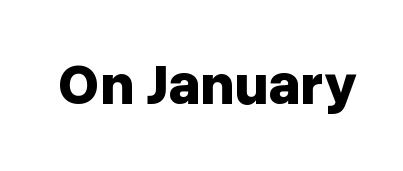
The image shows 58 px bold sans-serif type, upright; set normal letter spacing, not underlined; low stroke contrast and a medium x-height.
